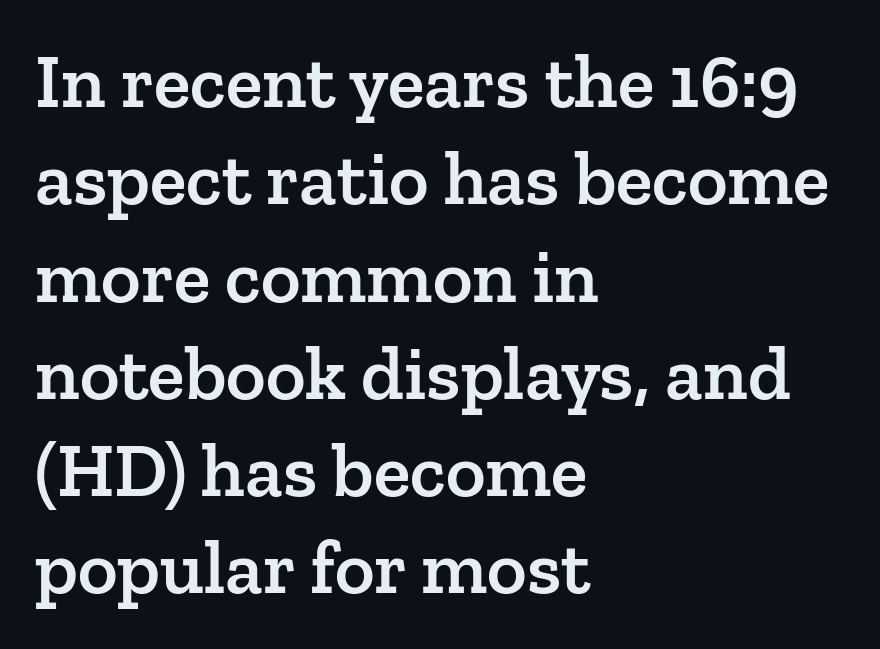
{"serif": "yes", "italic": "no", "bold": "semi", "weight": "semibold", "width": "normal", "stroke_contrast": "low", "x_height": "medium", "monospaced": "no", "underline": "no", "align": "left", "line_spacing": "normal", "line_spacing_ratio": 1.28, "letter_spacing": "normal", "letter_spacing_em": 0.0, "glyph_px": 76}
